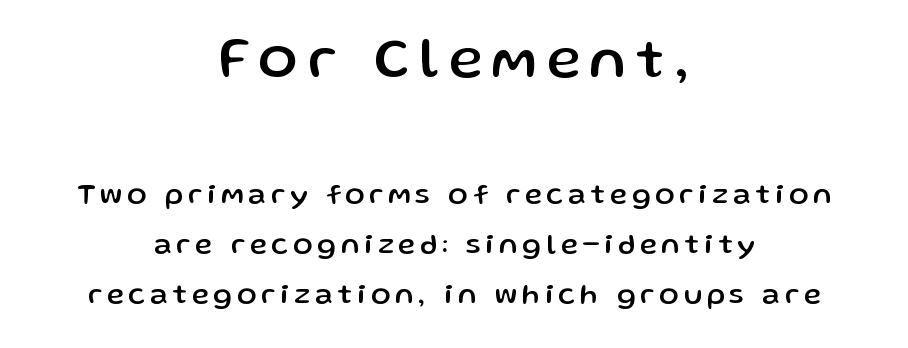
{"serif": "no", "italic": "no", "width": "normal", "stroke_contrast": "low", "x_height": "medium", "monospaced": "no", "underline": "no", "align": "center", "line_spacing_ratio": 1.72, "larger_block": "first", "size_ratio": 2.0, "glyph_px": 58}
